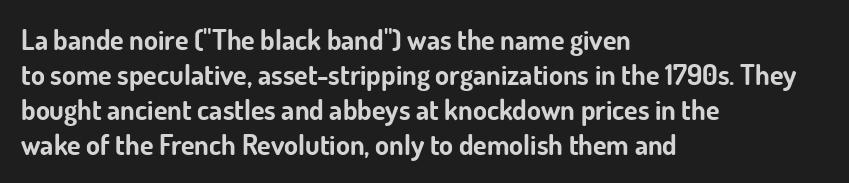
{"serif": "no", "italic": "no", "bold": "yes", "weight": "bold", "width": "normal", "stroke_contrast": "low", "x_height": "small", "monospaced": "no", "underline": "no", "align": "left", "line_spacing": "normal", "line_spacing_ratio": 1.25, "letter_spacing": "normal", "letter_spacing_em": 0.0, "glyph_px": 28}
